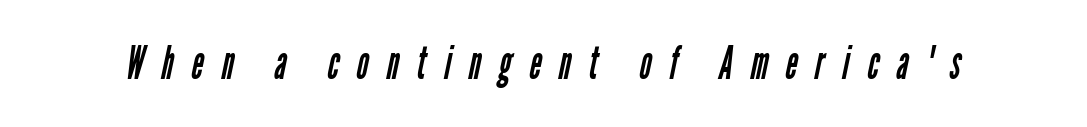
{"serif": "no", "bold": "no", "weight": "regular", "width": "condensed", "stroke_contrast": "low", "x_height": "medium", "monospaced": "no", "underline": "no", "letter_spacing": "wide", "letter_spacing_em": 0.39, "glyph_px": 46}
